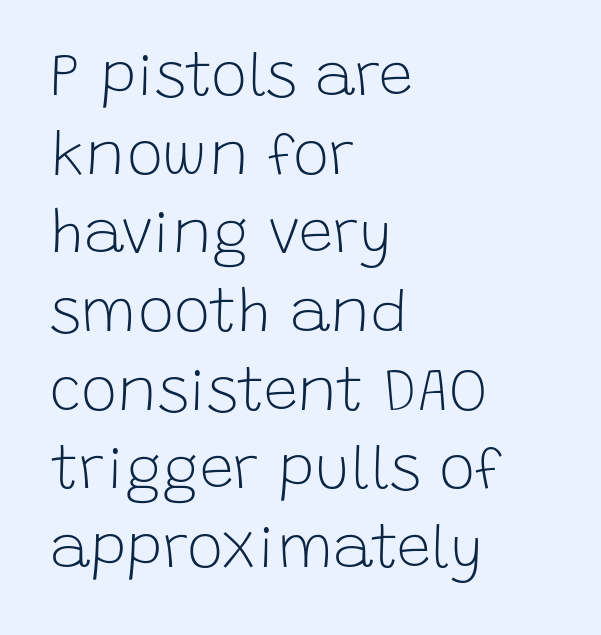
Q: Is the text bold? A: No.
Q: Is the text italic (slanted)? A: No, it is upright.
Q: Is the typeface a serif or a sans-serif typeface? A: Sans-serif.
Q: Is the text underlined? A: No.
Q: How is the paragraph aligned? A: Left-aligned.
Q: Is the spacing between letters normal or unusually wide? A: Normal.
Q: Is the spacing between lines tight, normal or loose? A: Normal.
Q: Width (condensed, normal, or wide)? A: Normal.
Q: Stroke contrast? A: Low.
Q: x-height? A: Large.
Q: Monospaced? A: No.
